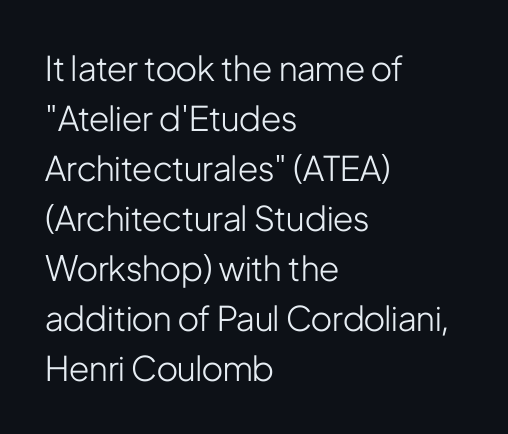
Q: Is the text bold? A: No.
Q: Is the text italic (slanted)? A: No, it is upright.
Q: Is the typeface a serif or a sans-serif typeface? A: Sans-serif.
Q: Is the text underlined? A: No.
Q: How is the paragraph aligned? A: Left-aligned.
Q: Is the spacing between letters normal or unusually wide? A: Normal.
Q: Is the spacing between lines tight, normal or loose? A: Normal.
Q: Width (condensed, normal, or wide)? A: Condensed.
Q: Stroke contrast? A: Low.
Q: x-height? A: Medium.
Q: Monospaced? A: No.
